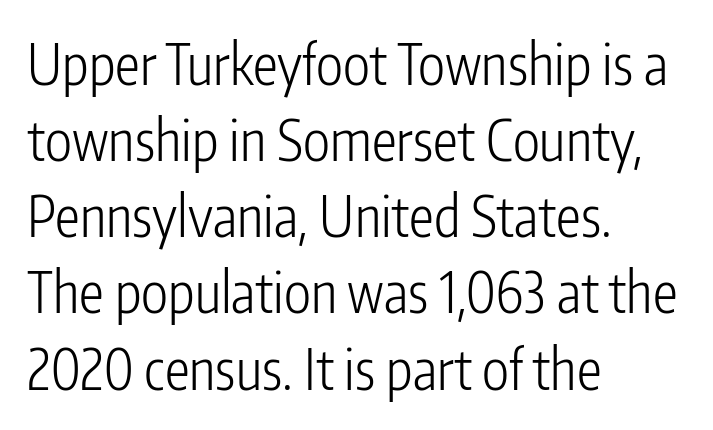
Layout note: lines flush left. Observe the absence of serifs on each vertical stroke in this sample. The characters are drawn with everyday or finer stroke widths. The space directly below the letters is spotless. Style check: upright.
